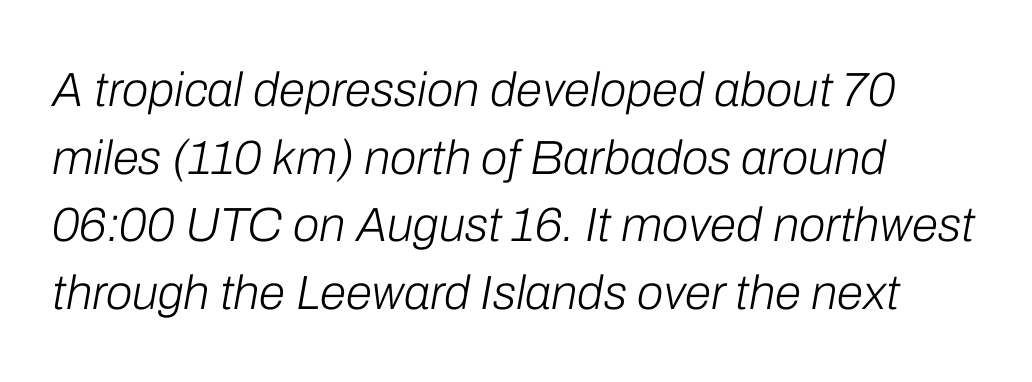
The image shows 48 px light type, italic (leaning right); set left-aligned, normal line spacing (1.41x), normal letter spacing, not underlined; low stroke contrast and a medium x-height.
